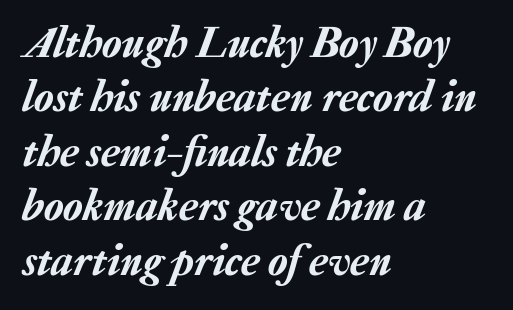
Q: Is the text italic (slanted)? A: Yes, it leans right by about 20 degrees.
Q: Is the text underlined? A: No.
Q: How is the paragraph aligned? A: Left-aligned.
Q: Is the spacing between letters normal or unusually wide? A: Normal.
Q: Width (condensed, normal, or wide)? A: Normal.
Q: Stroke contrast? A: Low.
Q: x-height? A: Medium.
Q: Monospaced? A: No.
